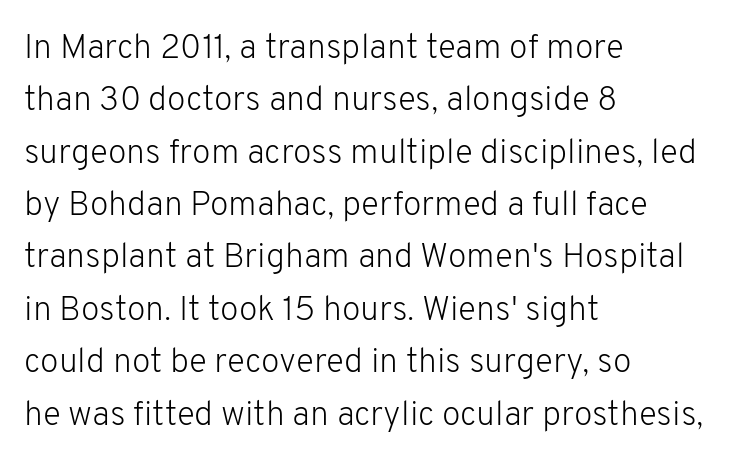
Think of a printed novel: that variable character pitch is what you see here. Compared with typical paragraphs, the rows here are spaced about the same. This is the regular roman posture of the typeface. Default kerning and tracking; the words read as compact shapes. The letters carry no serifs — their stems end cleanly without finishing strokes.
